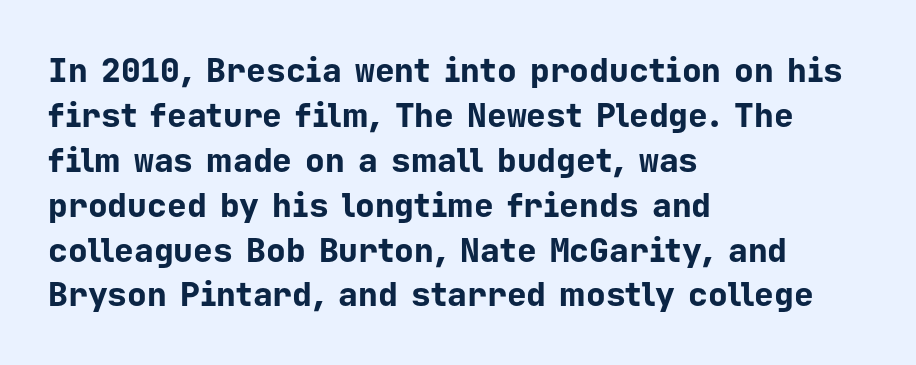
The image shows 33 px bold sans-serif type, upright, monospaced; set left-aligned, normal line spacing (1.36x), normal letter spacing, not underlined; low stroke contrast and a medium x-height.
